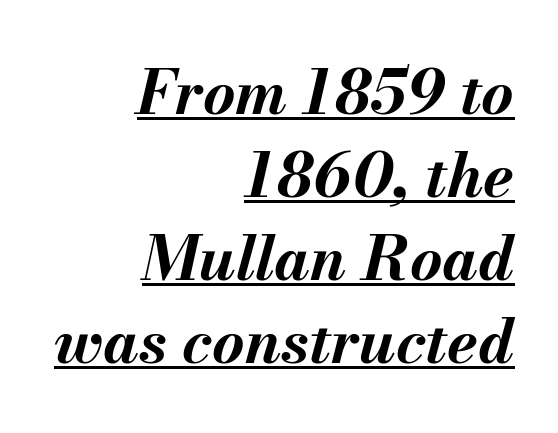
Q: Is the text bold? A: Yes.
Q: Is the text italic (slanted)? A: Yes, it leans right by about 13 degrees.
Q: Is the text underlined? A: Yes.
Q: How is the paragraph aligned? A: Right-aligned.
Q: Is the spacing between letters normal or unusually wide? A: Normal.
Q: Is the spacing between lines tight, normal or loose? A: Normal.
Q: Width (condensed, normal, or wide)? A: Normal.
Q: Stroke contrast? A: Medium.
Q: x-height? A: Small.
Q: Monospaced? A: No.
